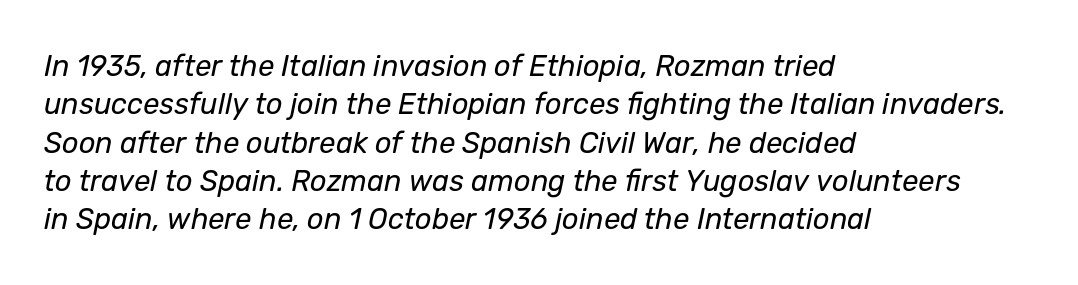
{"italic": "yes", "lean": "right", "slant_degrees": 12, "bold": "no", "weight": "regular", "width": "normal", "stroke_contrast": "low", "x_height": "medium", "monospaced": "no", "underline": "no", "align": "left", "line_spacing": "normal", "line_spacing_ratio": 1.32, "letter_spacing": "normal", "letter_spacing_em": 0.0, "glyph_px": 29}
